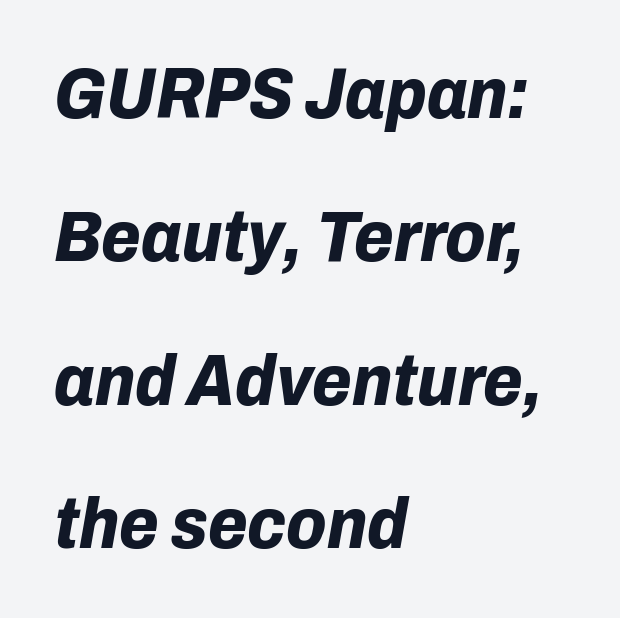
{"italic": "yes", "lean": "right", "slant_degrees": 10, "bold": "yes", "weight": "bold", "width": "normal", "stroke_contrast": "low", "x_height": "medium", "monospaced": "no", "underline": "no", "align": "left", "line_spacing": "loose", "line_spacing_ratio": 1.99, "letter_spacing": "normal", "letter_spacing_em": 0.0, "glyph_px": 72}
